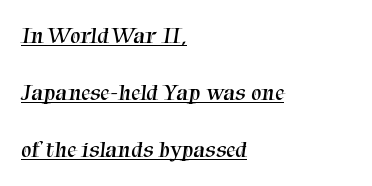
{"bold": "no", "underline": "yes", "align": "left", "line_spacing": "loose", "line_spacing_ratio": 2.48, "letter_spacing": "normal", "letter_spacing_em": 0.0, "glyph_px": 23}
